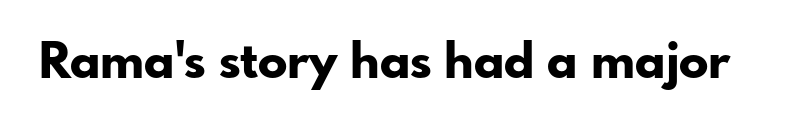
{"serif": "no", "italic": "no", "bold": "yes", "weight": "bold", "width": "normal", "stroke_contrast": "low", "x_height": "small", "monospaced": "no", "underline": "no", "letter_spacing": "normal", "letter_spacing_em": 0.0, "glyph_px": 49}
